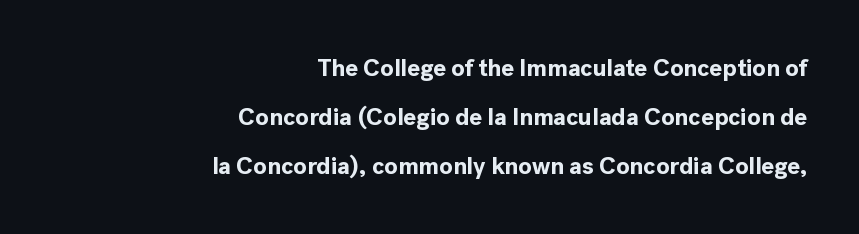
{"italic": "no", "bold": "yes", "underline": "no", "align": "right", "line_spacing": "loose", "line_spacing_ratio": 2.04, "letter_spacing": "normal", "letter_spacing_em": 0.0, "glyph_px": 24}
